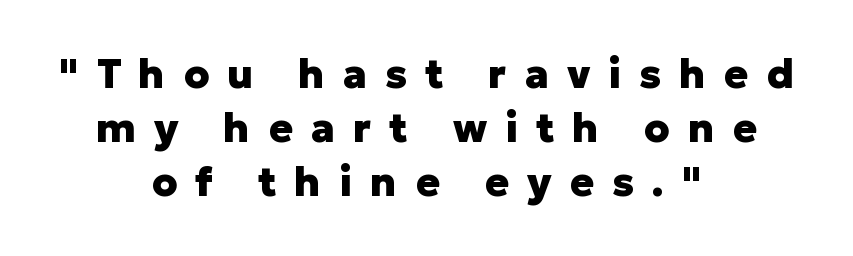
{"serif": "no", "italic": "no", "bold": "yes", "weight": "heavy", "width": "normal", "stroke_contrast": "low", "x_height": "medium", "monospaced": "no", "underline": "no", "align": "center", "line_spacing": "normal", "line_spacing_ratio": 1.35, "letter_spacing": "wide", "letter_spacing_em": 0.45, "glyph_px": 40}
